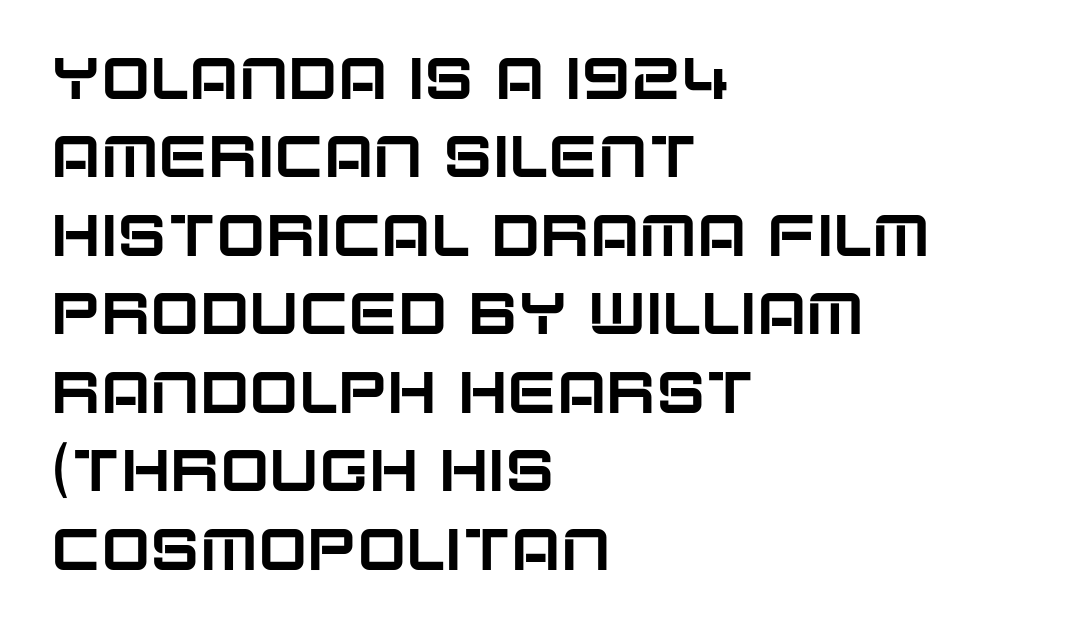
{"serif": "no", "italic": "no", "width": "normal", "stroke_contrast": "low", "x_height": "large", "monospaced": "no", "underline": "no", "align": "left", "line_spacing": "normal", "line_spacing_ratio": 1.33, "letter_spacing": "normal", "letter_spacing_em": 0.0, "glyph_px": 59}
